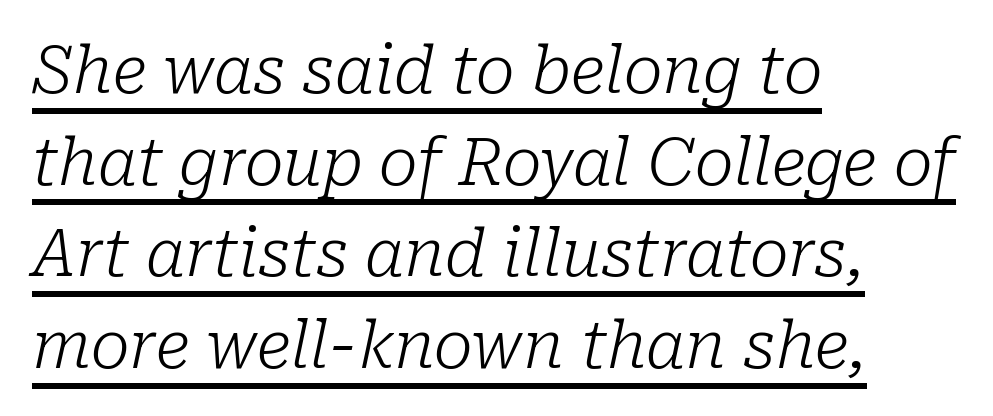
Is there an underline? Yes — a line sits under the letters. Think of a printed novel: that variable character pitch is what you see here. An italicized treatment has been applied to the whole sample. You can tell from the footed stems that serif type was used. This block has exactly the height ordinary leading produces. The face used here is rendered with its standard letterfit.
